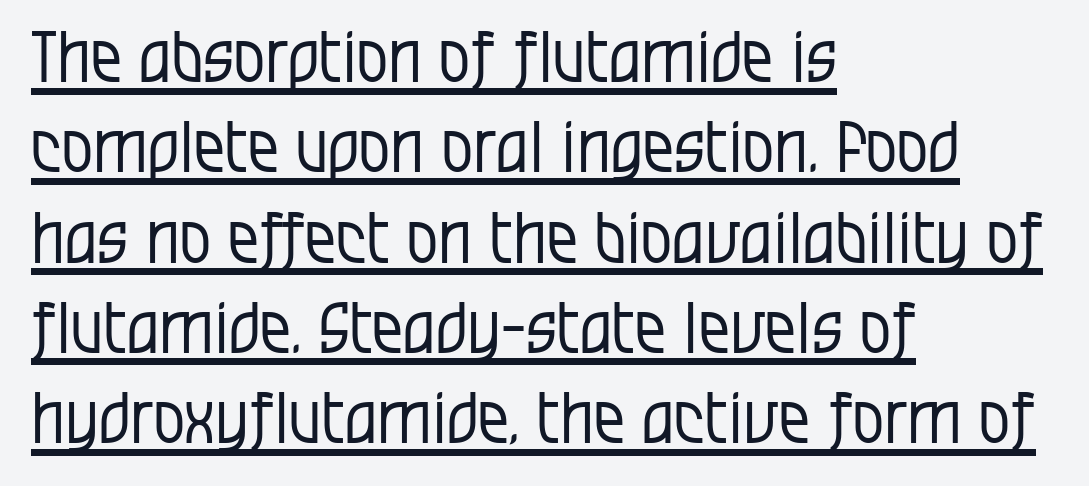
Nope, no serifs anywhere on these letters. Leading: standard. Compared with a typical body face, this is equally light or lighter still. A typesetter would mark this as roman, not italic. No extra tracking has been applied to these lines. The lines are quadded left.
